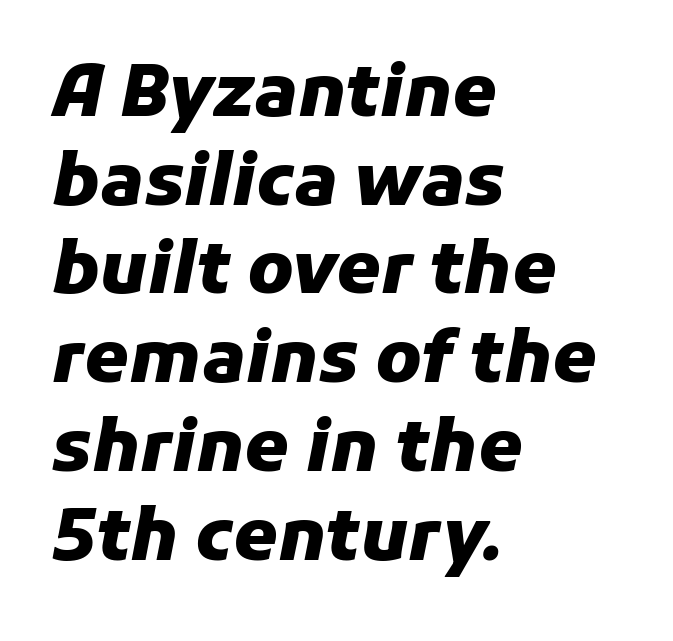
Q: Is the text bold? A: Yes.
Q: Is the text italic (slanted)? A: Yes, it leans right by about 11 degrees.
Q: Is the text underlined? A: No.
Q: How is the paragraph aligned? A: Left-aligned.
Q: Is the spacing between letters normal or unusually wide? A: Normal.
Q: Is the spacing between lines tight, normal or loose? A: Normal.
Q: Width (condensed, normal, or wide)? A: Normal.
Q: Stroke contrast? A: Low.
Q: x-height? A: Medium.
Q: Monospaced? A: No.
